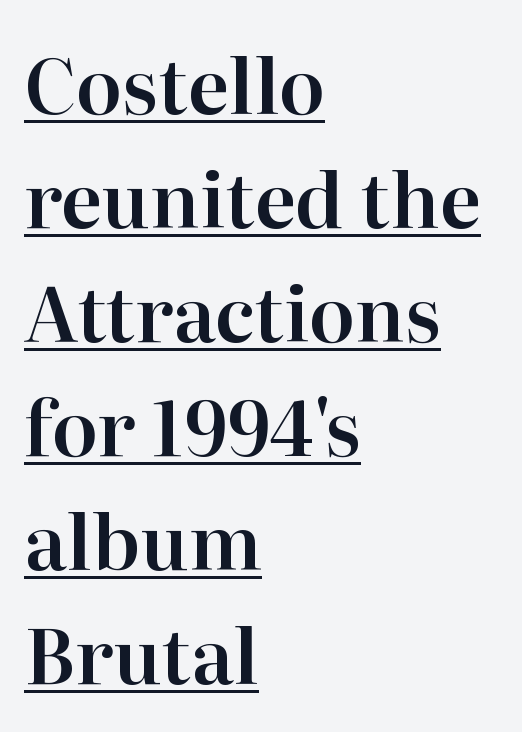
The image shows 76 px serif type, upright; set left-aligned, normal line spacing (1.5x), normal letter spacing, underlined; high stroke contrast and a medium x-height.
